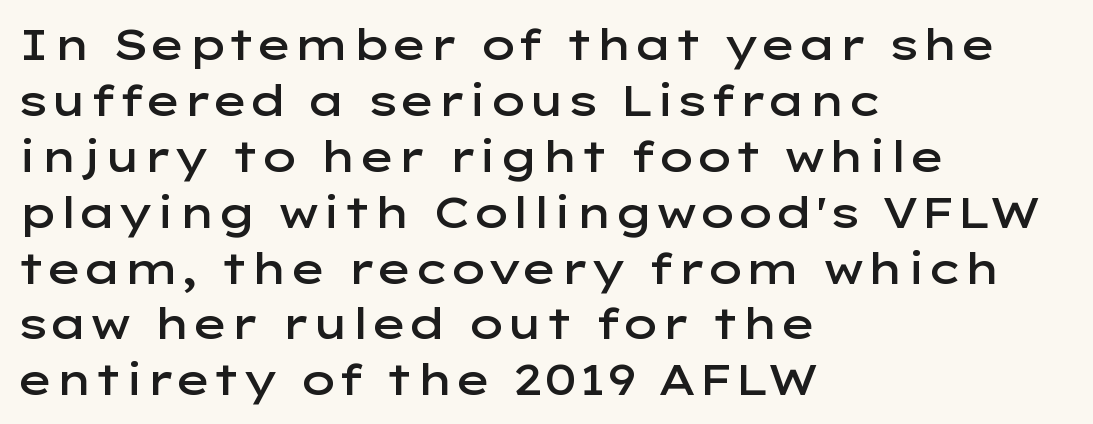
A normal amount of white space separates one row of letters from the next. The face used here is proportionally spaced, like ordinary book or web type. The setting favours the left margin, as ordinary paragraphs usually do. No word sits above an underline. The designer went with a sans here, leaving each stem footless. Nothing unusual about the tracking: characters are spaced as the font intends.
